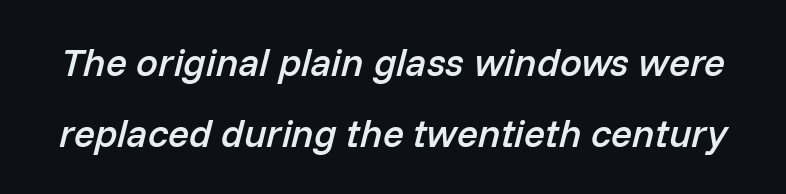
{"italic": "yes", "lean": "right", "slant_degrees": 14, "bold": "semi", "weight": "semibold", "width": "normal", "stroke_contrast": "low", "x_height": "medium", "monospaced": "no", "underline": "no", "line_spacing_ratio": 1.82, "letter_spacing": "normal", "letter_spacing_em": 0.0, "glyph_px": 39}
